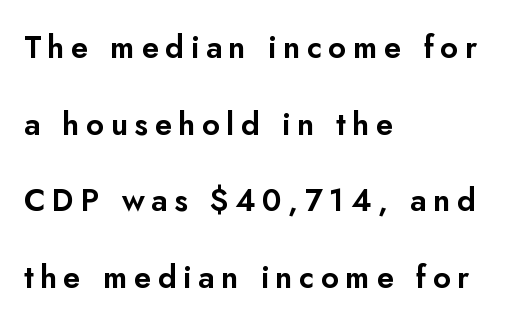
Posture: vertical. Summary of vertical rhythm: relaxed, with wide interline spacing. Stroke terminals: plain, sans-serif. This sample uses expanded letter spacing, leaving extra air between glyphs.
